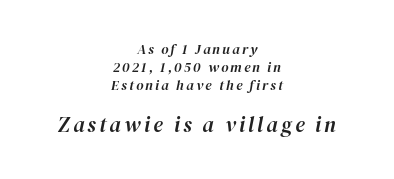
Layout note: lines centered. Size contrast runs from small at the top to large at the bottom. Each row of text sits above clean, open space. Leading matches the norm, producing a regular column.
